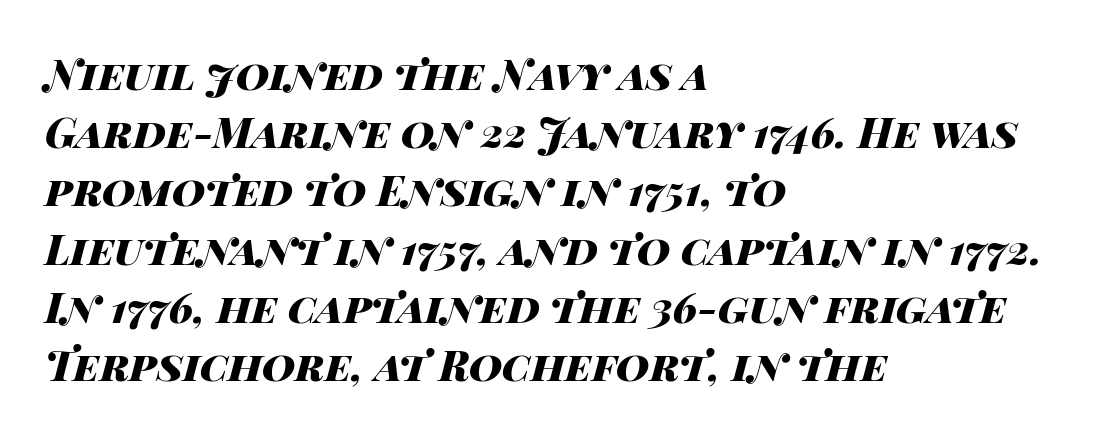
{"italic": "yes", "lean": "right", "slant_degrees": 14, "bold": "yes", "weight": "heavy", "width": "wide", "stroke_contrast": "high", "x_height": "large", "monospaced": "no", "underline": "no", "align": "left", "line_spacing": "normal", "line_spacing_ratio": 1.42, "letter_spacing": "normal", "letter_spacing_em": 0.0, "glyph_px": 41}
